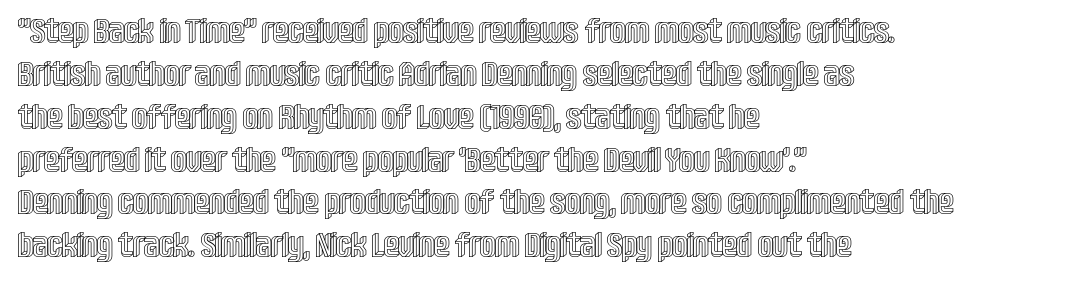
{"italic": "no", "width": "condensed", "x_height": "large", "monospaced": "no", "underline": "no", "align": "left", "line_spacing": "normal", "line_spacing_ratio": 1.26, "letter_spacing": "normal", "letter_spacing_em": 0.0, "glyph_px": 34}
